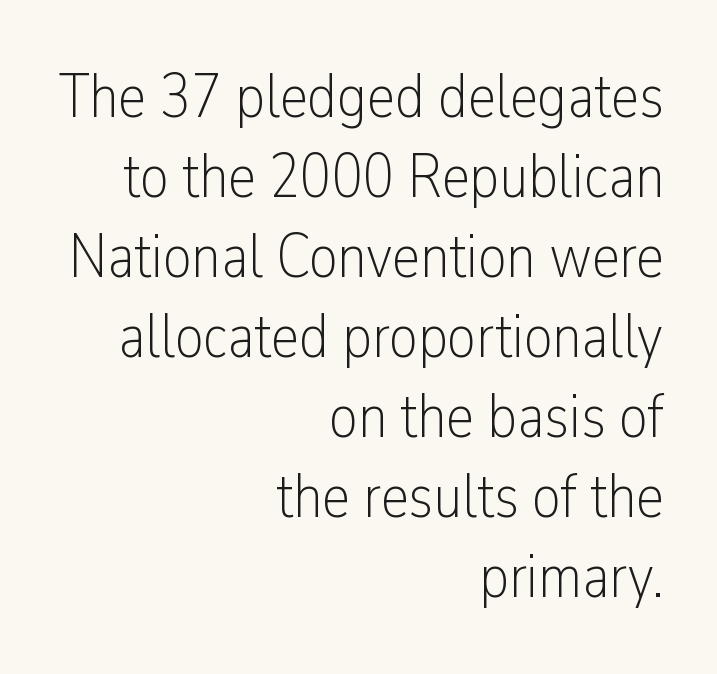
Q: Is the text bold? A: No.
Q: Is the text italic (slanted)? A: No, it is upright.
Q: Is the typeface a serif or a sans-serif typeface? A: Sans-serif.
Q: Is the text underlined? A: No.
Q: How is the paragraph aligned? A: Right-aligned.
Q: Is the spacing between letters normal or unusually wide? A: Normal.
Q: Is the spacing between lines tight, normal or loose? A: Normal.
Q: Width (condensed, normal, or wide)? A: Condensed.
Q: Stroke contrast? A: Low.
Q: x-height? A: Medium.
Q: Monospaced? A: No.
